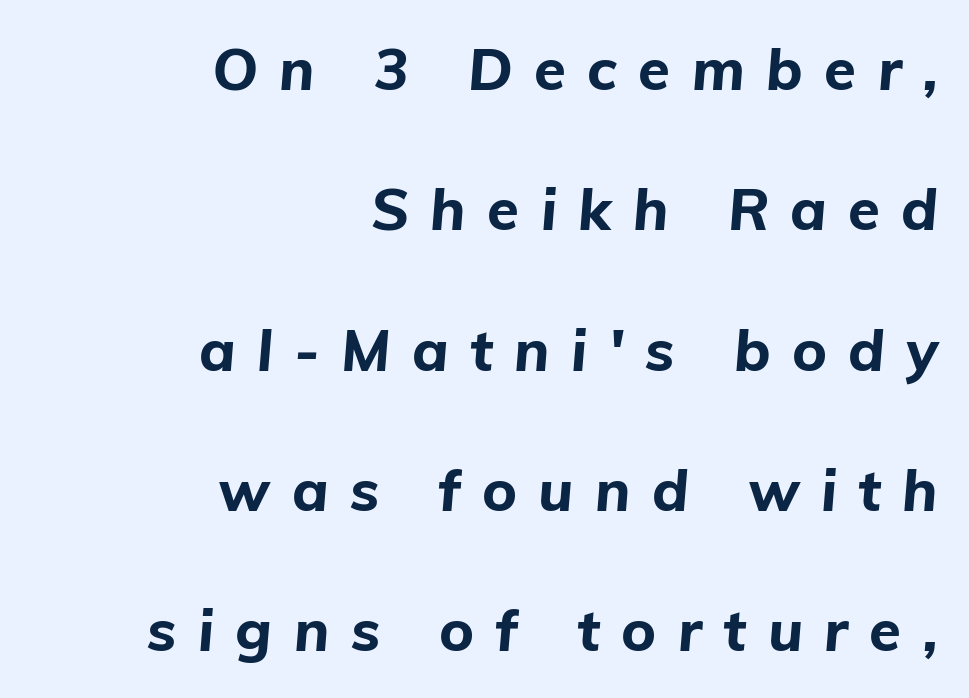
{"italic": "yes", "lean": "right", "slant_degrees": 5, "bold": "yes", "weight": "bold", "width": "normal", "stroke_contrast": "low", "x_height": "medium", "monospaced": "no", "underline": "no", "align": "right", "line_spacing": "loose", "line_spacing_ratio": 2.42, "letter_spacing": "wide", "letter_spacing_em": 0.37, "glyph_px": 58}
